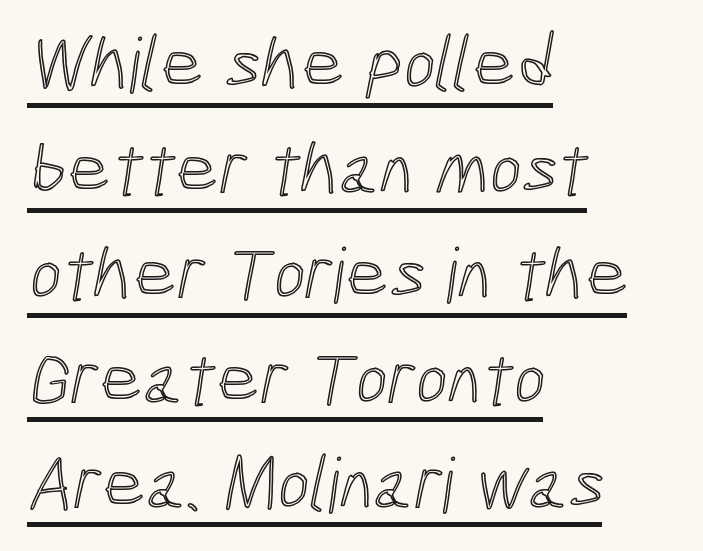
The paragraph has a hard left edge and a soft right edge. Is there an underline? Yes — a line sits under the letters. Words appear dense and cohesive because spacing is normal. The lines sit at an ordinary, default distance from one another. Note the varied advance widths — an 'i' is clearly narrower than an 'm'.
